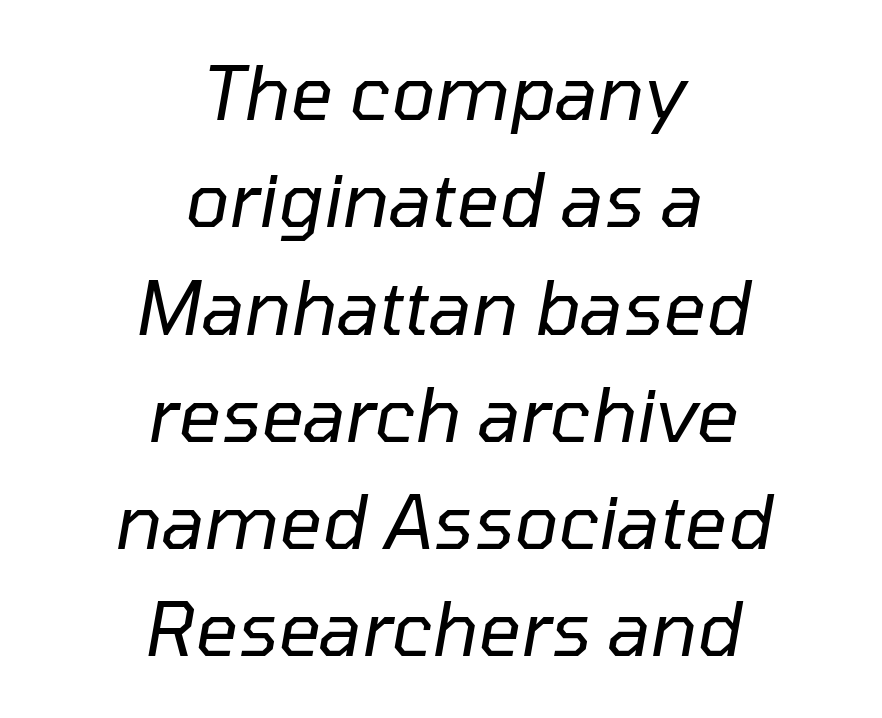
Q: Is the text bold? A: No.
Q: Is the text italic (slanted)? A: Yes, it leans right by about 10 degrees.
Q: Is the text underlined? A: No.
Q: How is the paragraph aligned? A: Centered.
Q: Is the spacing between letters normal or unusually wide? A: Normal.
Q: Is the spacing between lines tight, normal or loose? A: Normal.
Q: Width (condensed, normal, or wide)? A: Normal.
Q: Stroke contrast? A: Low.
Q: x-height? A: Medium.
Q: Monospaced? A: No.
